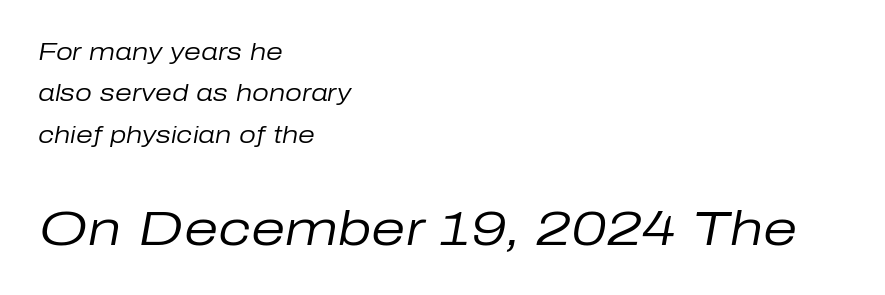
The face used here is proportionally spaced, like ordinary book or web type. A quiet, ordinary-to-light weight characterises the typeface. Notice how the passage keeps a crisp vertical edge on the left only. Words float on clear page, feet unadorned. A student would notice the bottom passage is typeset larger than what precedes it. These lines keep a tight, regular rhythm from letter to letter.
